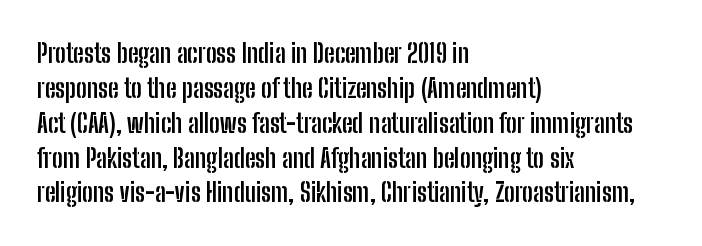
{"italic": "no", "bold": "yes", "underline": "no", "align": "left", "line_spacing": "normal", "line_spacing_ratio": 1.34, "letter_spacing": "normal", "letter_spacing_em": 0.0, "glyph_px": 26}
